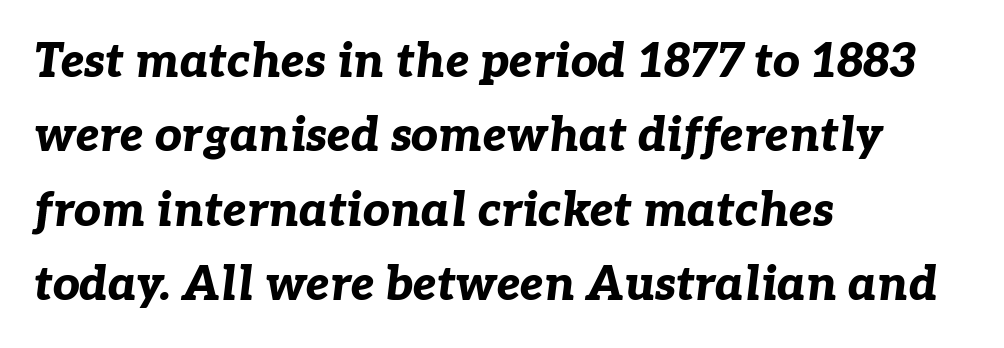
The image shows 47 px bold type, italic (leaning right); set left-aligned, normal line spacing (1.58x), normal letter spacing, not underlined; low stroke contrast and a medium x-height.
